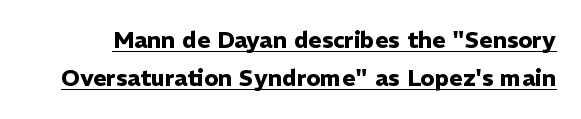
Q: Is the text bold? A: Yes.
Q: Is the text italic (slanted)? A: No, it is upright.
Q: Is the text underlined? A: Yes.
Q: Is the spacing between letters normal or unusually wide? A: Normal.
Q: Is the spacing between lines tight, normal or loose? A: Normal.
